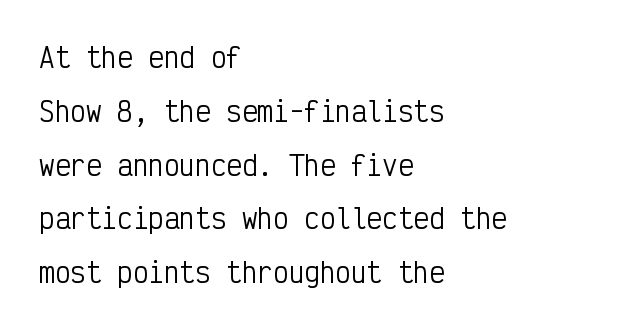
{"italic": "no", "bold": "no", "underline": "no", "align": "left", "line_spacing": "loose", "line_spacing_ratio": 2.07, "letter_spacing": "normal", "letter_spacing_em": 0.0, "glyph_px": 26}
